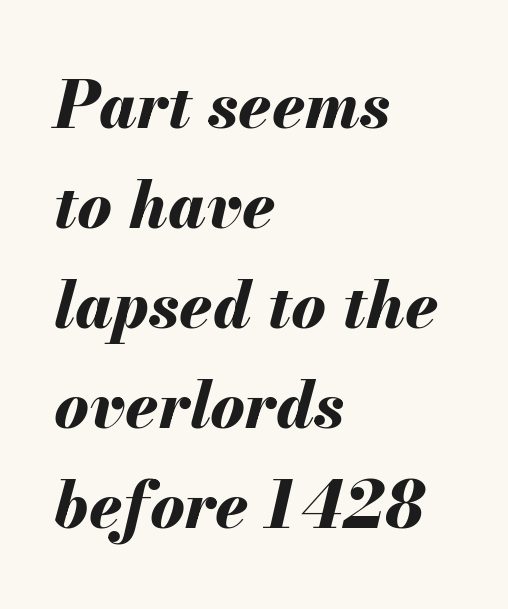
Casual observation: everything's shoved over to the left. Is this a fixed-width face? No — the glyphs have proportional, varying widths. Notice how descenders clear the ascenders below comfortably — that's standard leading. In terms of weight, the rendering is a true, heavy bold.
